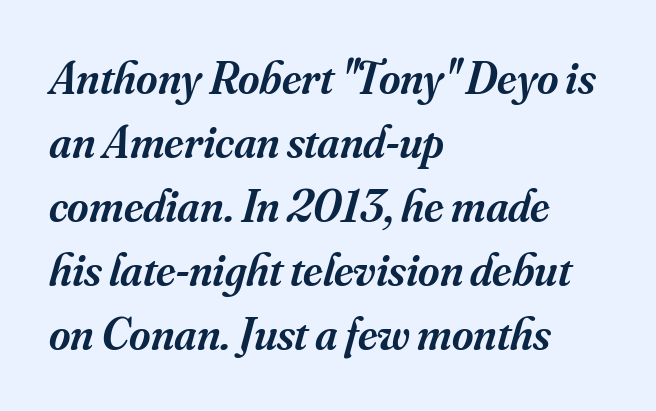
The face used here is rendered with its standard letterfit. Just letters on the line, the space beneath them empty. The letters advance in unequal steps, a hallmark of proportional type. The axis of the letterforms is tilted away from vertical.
